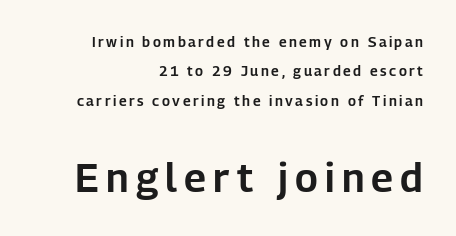
{"serif": "no", "italic": "no", "width": "normal", "stroke_contrast": "low", "x_height": "medium", "monospaced": "no", "underline": "no", "align": "right", "line_spacing": "loose", "line_spacing_ratio": 2.1, "larger_block": "second", "size_ratio": 2.86, "glyph_px": 40}
